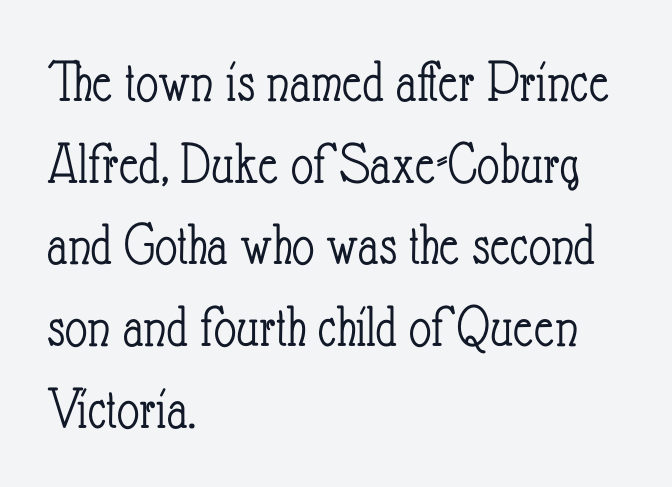
Q: Is the text bold? A: No.
Q: Is the text italic (slanted)? A: No, it is upright.
Q: Is the text underlined? A: No.
Q: How is the paragraph aligned? A: Left-aligned.
Q: Is the spacing between letters normal or unusually wide? A: Normal.
Q: Is the spacing between lines tight, normal or loose? A: Normal.
Q: Width (condensed, normal, or wide)? A: Condensed.
Q: Stroke contrast? A: Low.
Q: x-height? A: Small.
Q: Monospaced? A: No.
